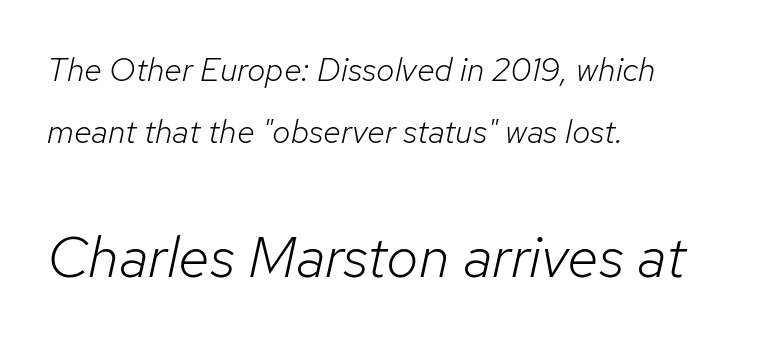
{"italic": "yes", "lean": "right", "slant_degrees": 12, "bold": "no", "weight": "light", "width": "normal", "stroke_contrast": "low", "x_height": "medium", "monospaced": "no", "underline": "no", "align": "left", "line_spacing_ratio": 1.87, "letter_spacing": "normal", "letter_spacing_em": 0.0, "larger_block": "second", "size_ratio": 1.76, "glyph_px": 58}
